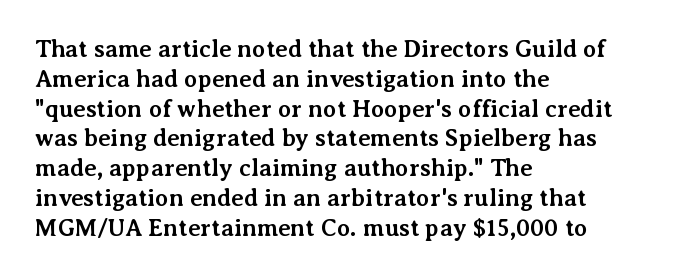
Q: Is the text bold? A: Yes.
Q: Is the text italic (slanted)? A: No, it is upright.
Q: Is the text underlined? A: No.
Q: How is the paragraph aligned? A: Left-aligned.
Q: Is the spacing between letters normal or unusually wide? A: Normal.
